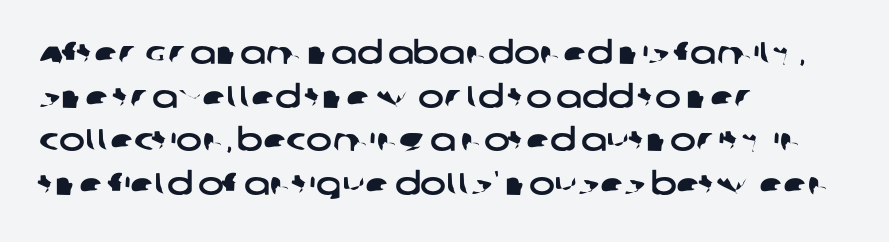
{"serif": "no", "width": "wide", "stroke_contrast": "low", "x_height": "large", "monospaced": "no", "underline": "no", "align": "left", "line_spacing": "normal", "line_spacing_ratio": 1.41, "letter_spacing": "normal", "letter_spacing_em": 0.0, "glyph_px": 31}
